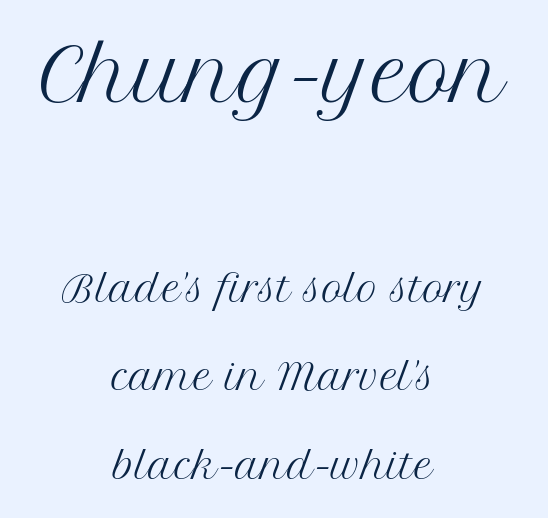
The image shows 73 px regular-weight type; set centered, loose line spacing (2.45x), normal letter spacing, not underlined; the first (top) block is 2.03x larger; medium stroke contrast and a medium x-height.
